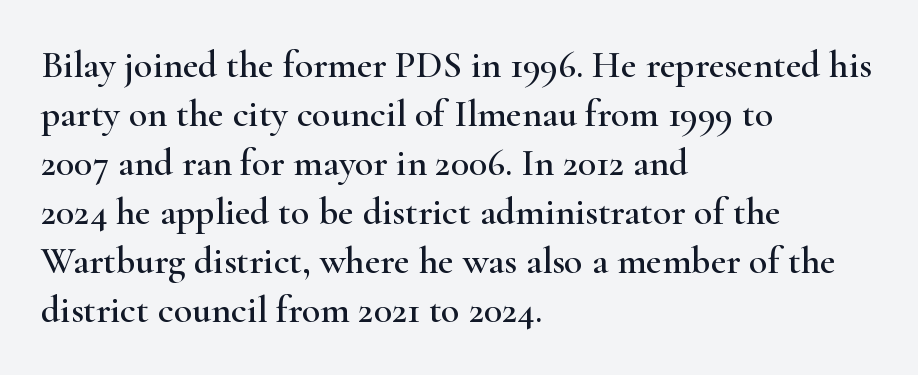
{"serif": "yes", "italic": "no", "width": "wide", "stroke_contrast": "high", "x_height": "small", "monospaced": "no", "underline": "no", "align": "left", "line_spacing": "normal", "line_spacing_ratio": 1.29, "letter_spacing": "normal", "letter_spacing_em": 0.0, "glyph_px": 38}
